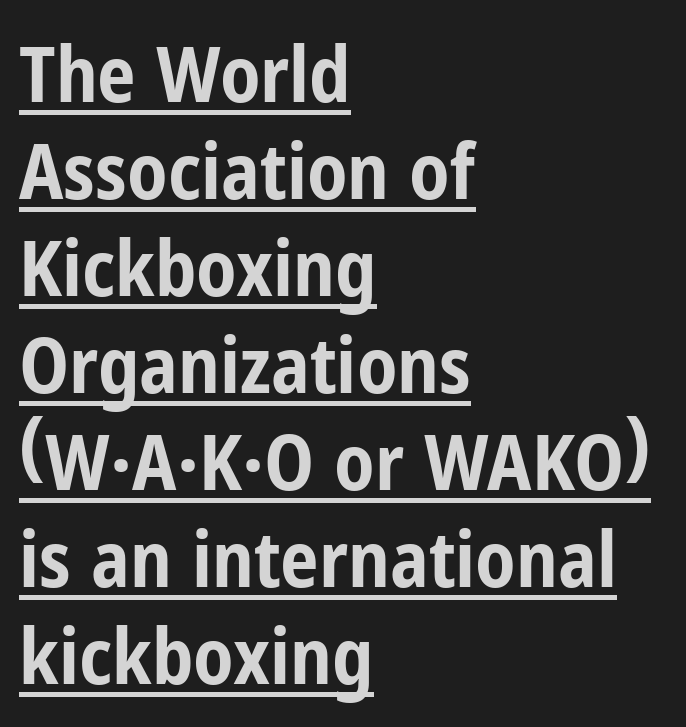
Default kerning and tracking; the words read as compact shapes. These lines are rendered in a variable-pitch font. The rag falls on the right side of this text block. Underlining? Definitely there.
